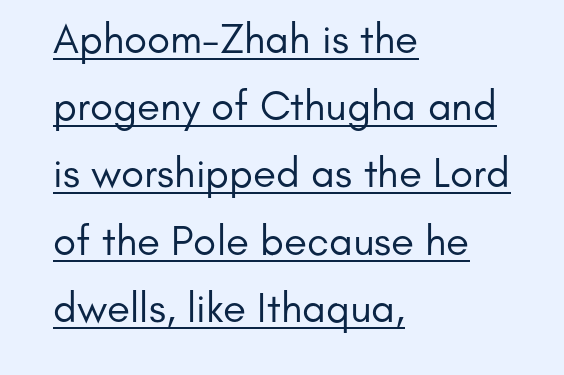
Each letter keeps its own natural width here, so spacing adapts to shape. The weight tops out at a normal text grade. The setting favours the left margin, as ordinary paragraphs usually do. The block of text has a typical density, with ordinary space between rows. A typesetter would call this zero additional tracking. Is this a sans? Yes — the strokes have no serifs.
